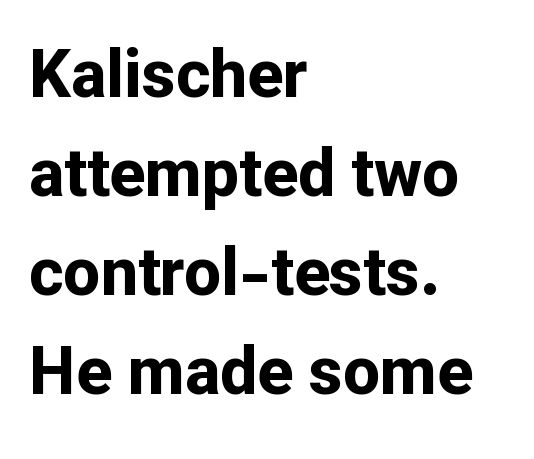
The image shows 66 px bold sans-serif type, upright; set left-aligned, normal line spacing (1.5x), normal letter spacing, not underlined; low stroke contrast and a medium x-height.
